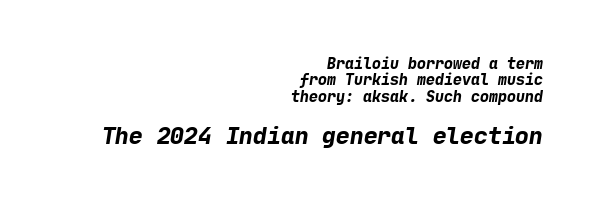
The image shows 23 px bold type; set right-aligned, tight line spacing (1.09x), normal letter spacing, not underlined; the second (bottom) block is 1.53x larger.
